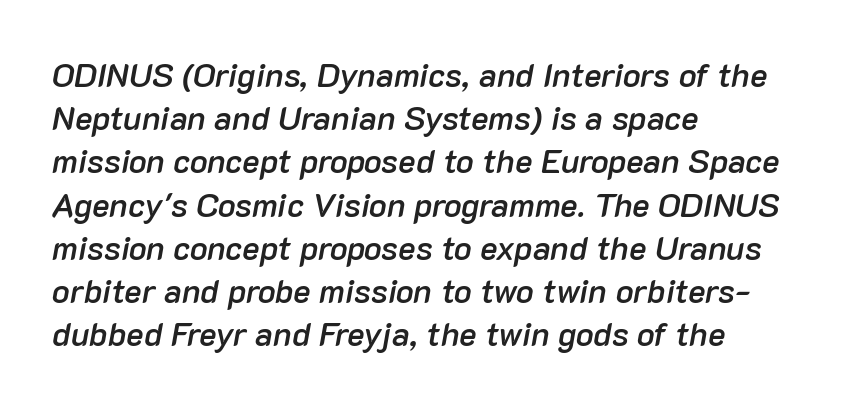
Q: Is the text bold? A: Semi-bold.
Q: Is the text italic (slanted)? A: Yes, it leans right by about 10 degrees.
Q: Is the text underlined? A: No.
Q: How is the paragraph aligned? A: Left-aligned.
Q: Is the spacing between letters normal or unusually wide? A: Normal.
Q: Is the spacing between lines tight, normal or loose? A: Normal.
Q: Width (condensed, normal, or wide)? A: Normal.
Q: Stroke contrast? A: Low.
Q: x-height? A: Medium.
Q: Monospaced? A: No.
